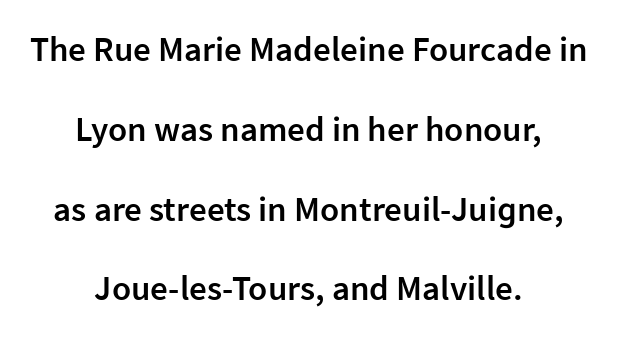
{"serif": "no", "italic": "no", "bold": "semi", "weight": "semibold", "width": "normal", "stroke_contrast": "low", "x_height": "medium", "monospaced": "no", "underline": "no", "align": "center", "line_spacing": "loose", "line_spacing_ratio": 2.28, "letter_spacing": "normal", "letter_spacing_em": 0.0, "glyph_px": 35}
